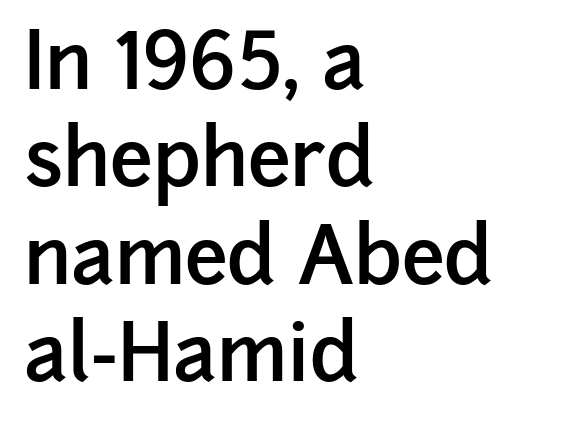
Characters follow at the spacing the type designer built in. Each new line begins a customary step beneath the previous one. Note the varied advance widths — an 'i' is clearly narrower than an 'm'. Caption: multi-line text, flush left, ragged right. Nope, not italic — everything's standing straight.
